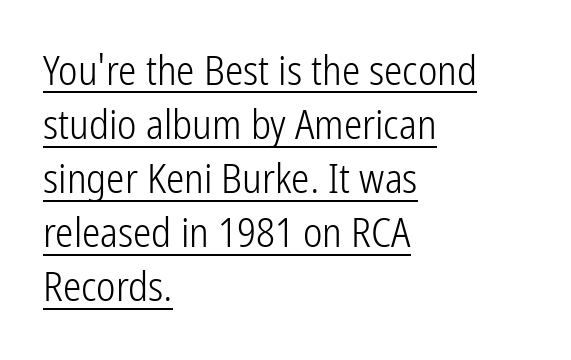
The font family rendered here belongs to the sans-serif group. Italic: no, the glyphs are upright roman. You could not count columns in this text — the font is proportionally spaced. Short and long lines alike share a common starting point at left. The tracking reads as untouched default to a designer's eye.
